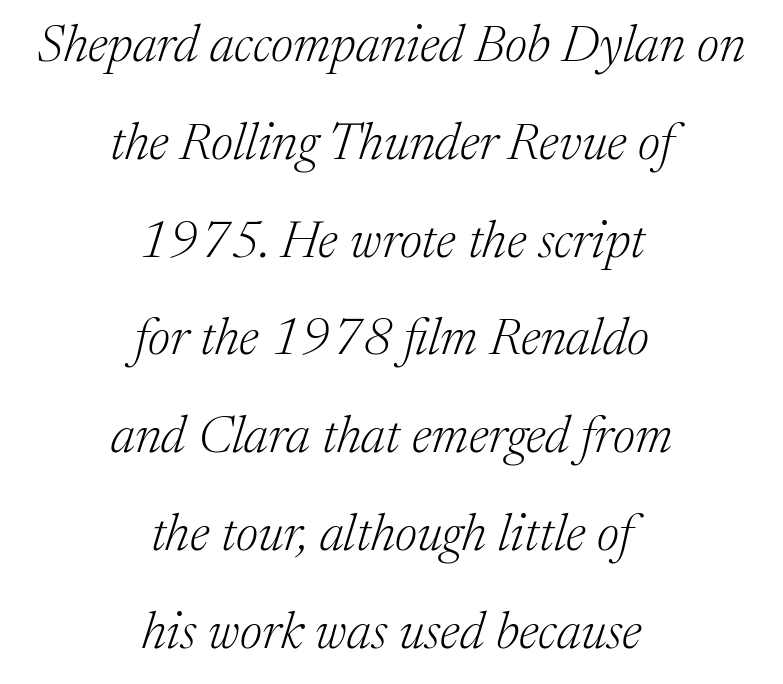
The image shows 52 px light serif type, italic (leaning right); set centered, line spacing 1.88x, normal letter spacing, not underlined; medium stroke contrast and a medium x-height.
